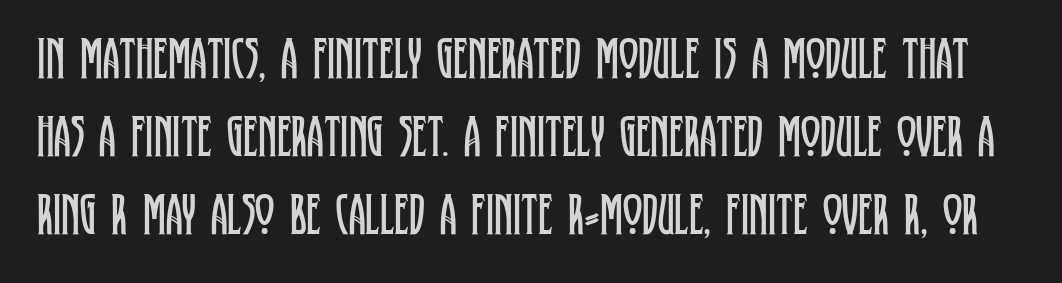
The image shows 59 px regular-weight, condensed serif type, upright; set normal line spacing (1.32x), normal letter spacing, not underlined; low stroke contrast and a large x-height.
